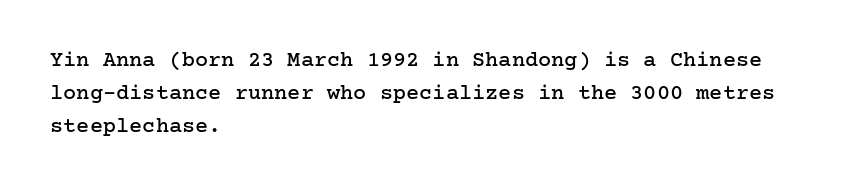
{"italic": "no", "underline": "no", "align": "left", "line_spacing": "normal", "line_spacing_ratio": 1.49, "letter_spacing": "normal", "letter_spacing_em": 0.0, "glyph_px": 22}
